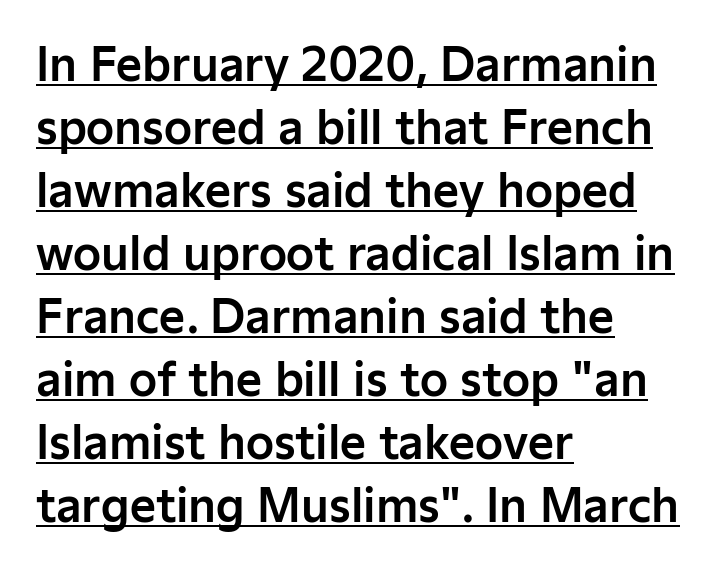
{"serif": "no", "italic": "no", "width": "normal", "stroke_contrast": "low", "x_height": "medium", "monospaced": "no", "underline": "yes", "align": "left", "line_spacing": "normal", "line_spacing_ratio": 1.4, "letter_spacing": "normal", "letter_spacing_em": 0.0, "glyph_px": 45}
